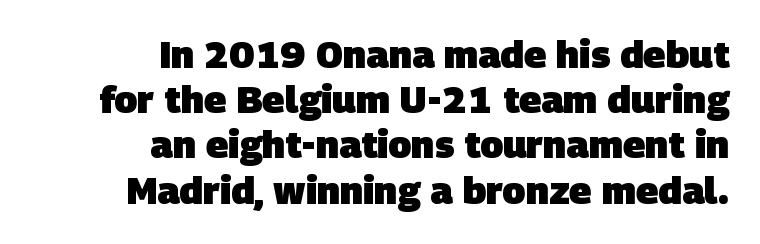
Layout note: lines flush right. The font is running at its bold setting. Short note: letters normally spaced. Think of a printed novel: that variable character pitch is what you see here.
